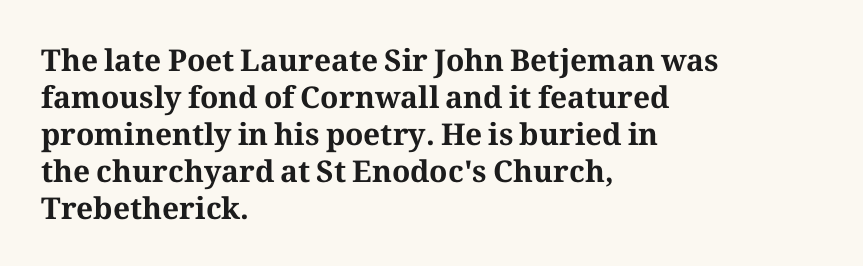
Words appear dense and cohesive because spacing is normal. No italicization has been applied; the sample stays upright. Descender tails drop into unmarked territory. The rag falls on the right side of this text block. The rendering shows small feet on the letterforms — a serif design.
